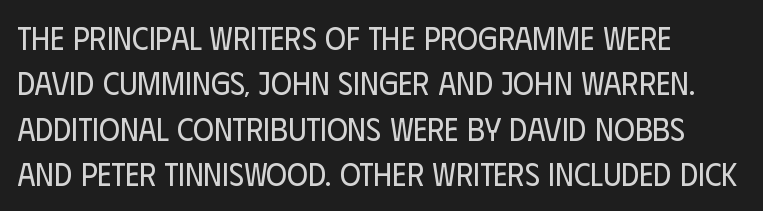
The image shows 32 px regular-weight, condensed sans-serif type, upright; set left-aligned, normal line spacing (1.42x), normal letter spacing, not underlined; low stroke contrast and a large x-height.
